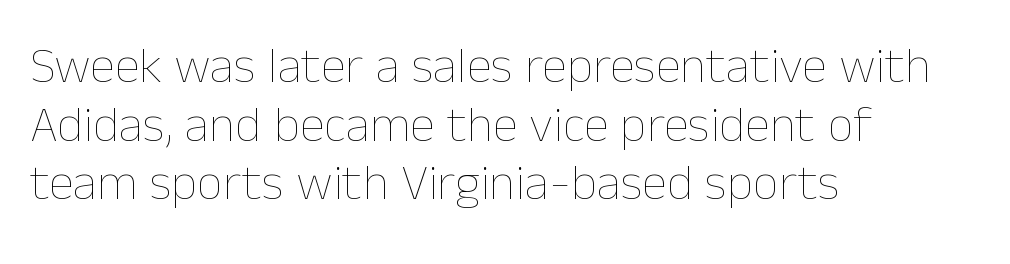
Nobody touched the tracking dial on this one. The rendering uses a small line-height, squeezing the rows. Casual observation: everything's shoved over to the left. Words float on clear page, feet unadorned. The letters stand upright; this is a roman face.
